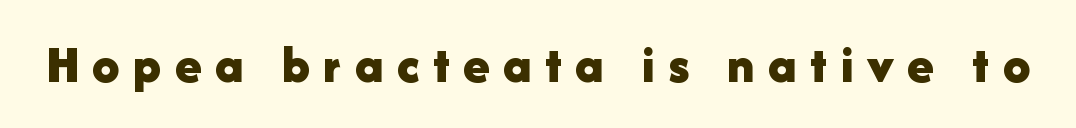
The image shows 54 px bold sans-serif type, upright; set unusually wide letter spacing (+0.25 em), not underlined; low stroke contrast and a medium x-height.
